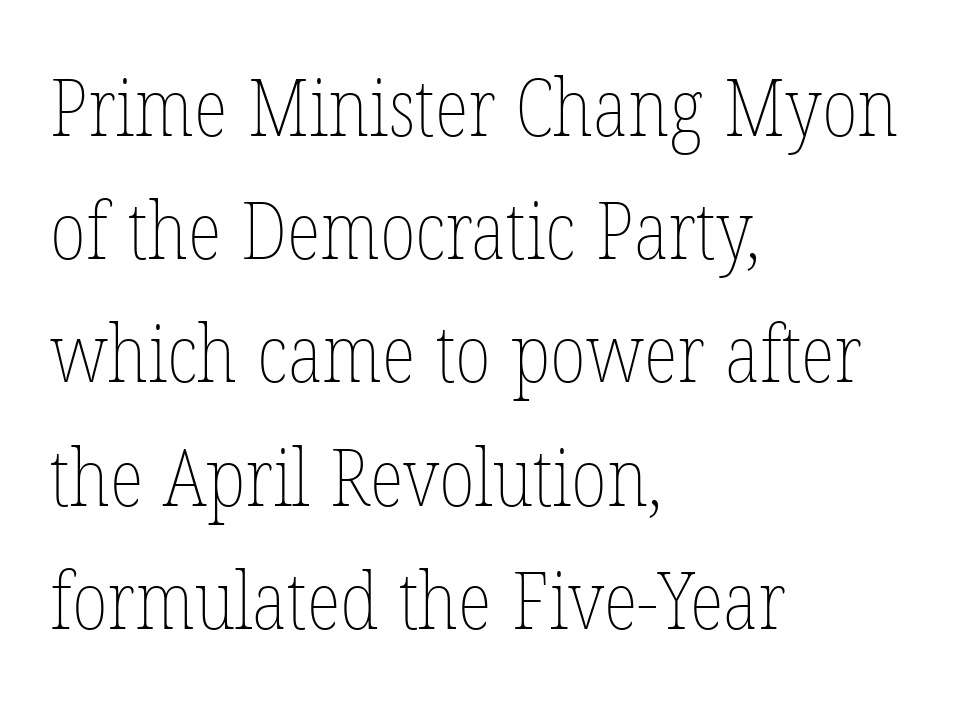
The image shows 80 px thin, condensed type, upright; set left-aligned, normal line spacing (1.54x), normal letter spacing, not underlined; low stroke contrast and a medium x-height.
